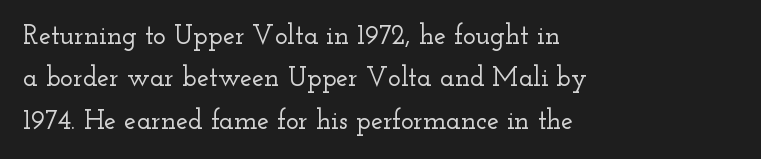
Successive baselines arrive at the customary interval. Tall strokes in this sample are plumb rather than angled. Where is the straight margin? On the left. Lines of text with bare space underneath. Each word holds together tightly as a unit, with standard inter-letter gaps.
